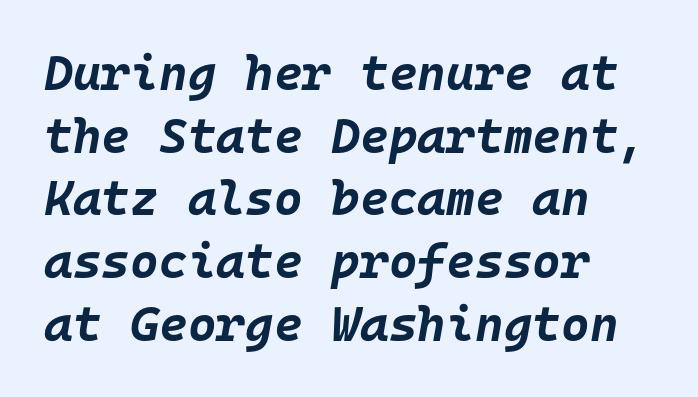
{"italic": "yes", "lean": "right", "slant_degrees": 10, "bold": "yes", "weight": "bold", "width": "normal", "stroke_contrast": "low", "x_height": "large", "monospaced": "yes", "underline": "no", "align": "left", "line_spacing": "normal", "line_spacing_ratio": 1.28, "letter_spacing": "normal", "letter_spacing_em": 0.0, "glyph_px": 49}
